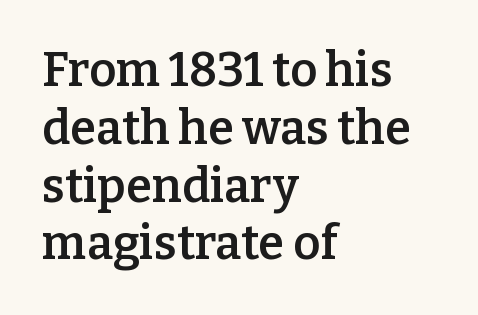
The image shows 47 px semibold serif type, upright; set left-aligned, line spacing 1.23x, normal letter spacing, not underlined; low stroke contrast and a medium x-height.
